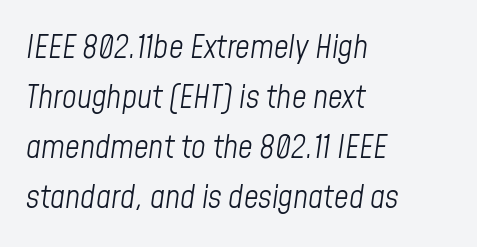
Compared with typical body copy, the letter spacing here is the same. Lines of text with bare space underneath. No chunkiness to these letters — they're not bold. Italic? Definitely — the glyphs are oblique.
